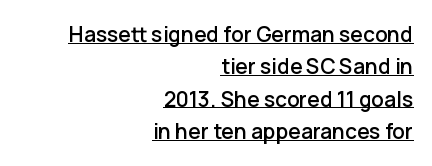
Q: Is the text italic (slanted)? A: No, it is upright.
Q: Is the text underlined? A: Yes.
Q: How is the paragraph aligned? A: Right-aligned.
Q: Is the spacing between letters normal or unusually wide? A: Normal.
Q: Is the spacing between lines tight, normal or loose? A: Normal.
